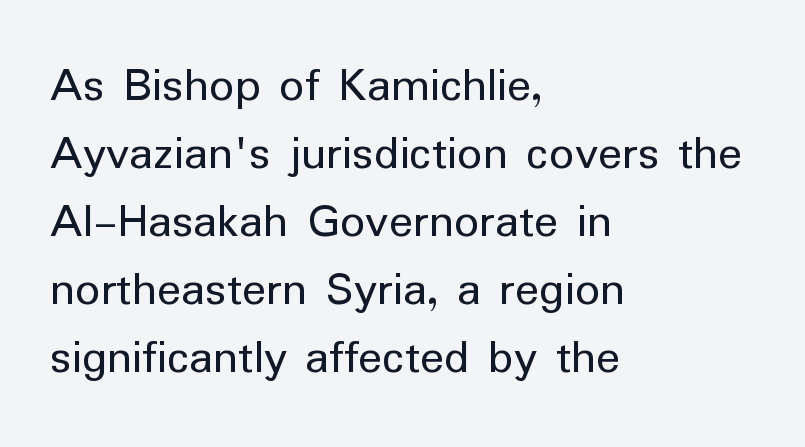
The image shows 50 px regular-weight sans-serif type, upright; set left-aligned, normal line spacing (1.36x), normal letter spacing, not underlined; low stroke contrast and a medium x-height.
